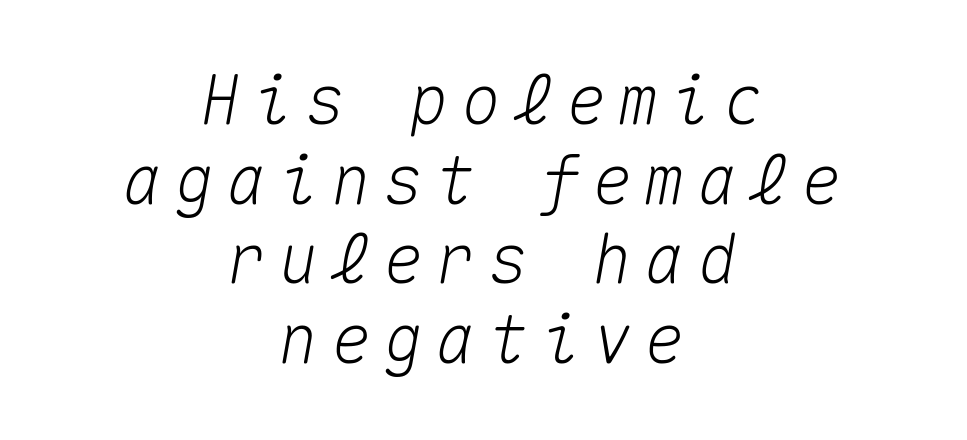
The image shows 67 px text type, italic (leaning right), monospaced; set centered, line spacing 1.19x, not underlined; medium stroke contrast and a medium x-height.
